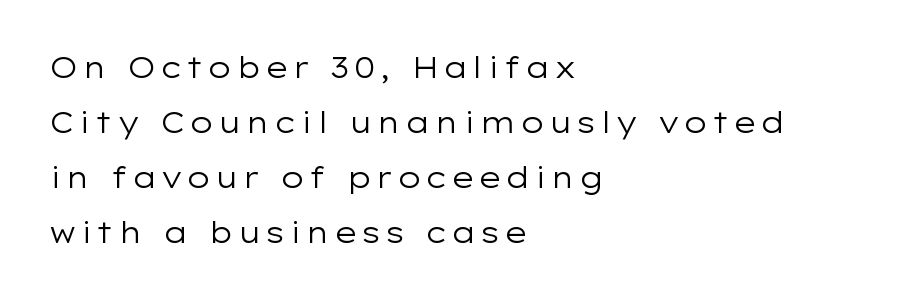
Has an underline been added? It has not. Each line starts at the same left margin while the right side varies. To sum up the face: it is a sans, with no serifs. Students, observe: this is what heavily led, spacious text looks like.
